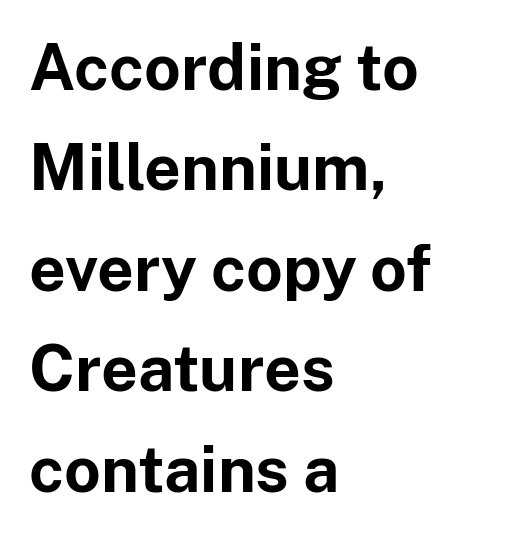
Q: Is the text bold? A: Yes.
Q: Is the text italic (slanted)? A: No, it is upright.
Q: Is the typeface a serif or a sans-serif typeface? A: Sans-serif.
Q: Is the text underlined? A: No.
Q: How is the paragraph aligned? A: Left-aligned.
Q: Is the spacing between letters normal or unusually wide? A: Normal.
Q: Is the spacing between lines tight, normal or loose? A: Normal.
Q: Width (condensed, normal, or wide)? A: Normal.
Q: Stroke contrast? A: Low.
Q: x-height? A: Medium.
Q: Monospaced? A: No.
